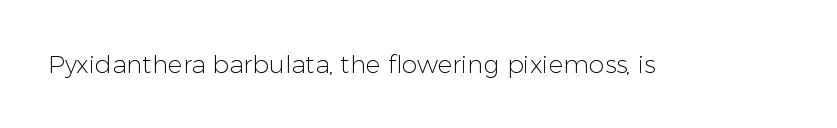
Q: Is the text bold? A: No.
Q: Is the text italic (slanted)? A: No, it is upright.
Q: Is the text underlined? A: No.
Q: Is the spacing between letters normal or unusually wide? A: Normal.
